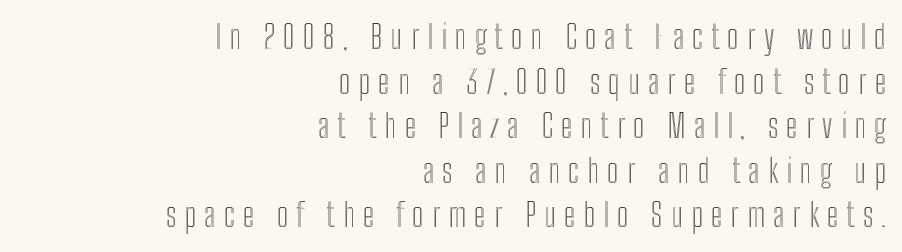
Q: Is the text italic (slanted)? A: No, it is upright.
Q: Is the text underlined? A: No.
Q: How is the paragraph aligned? A: Right-aligned.
Q: Is the spacing between letters normal or unusually wide? A: Unusually wide.
Q: Is the spacing between lines tight, normal or loose? A: Normal.
Q: Width (condensed, normal, or wide)? A: Condensed.
Q: x-height? A: Medium.
Q: Monospaced? A: No.
